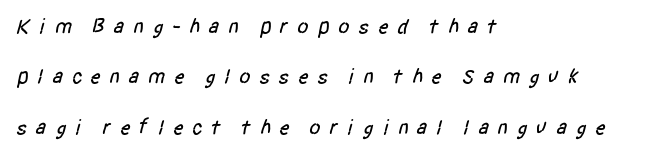
The image shows 21 px text type; set left-aligned, loose line spacing (2.4x), unusually wide letter spacing (+0.38 em), not underlined.
